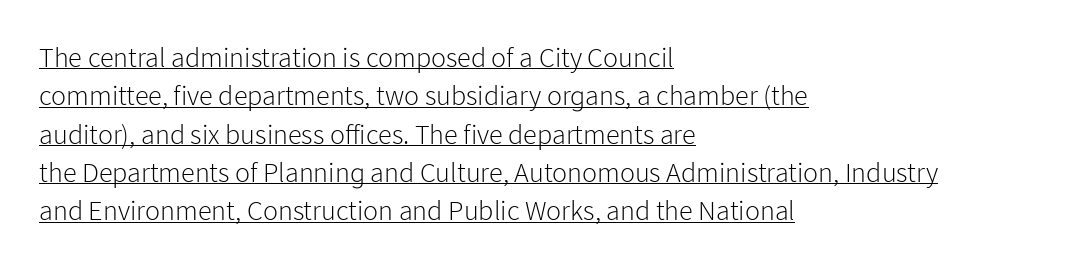
The image shows 28 px light sans-serif type, upright; set left-aligned, normal line spacing (1.37x), normal letter spacing, underlined; low stroke contrast and a medium x-height.
